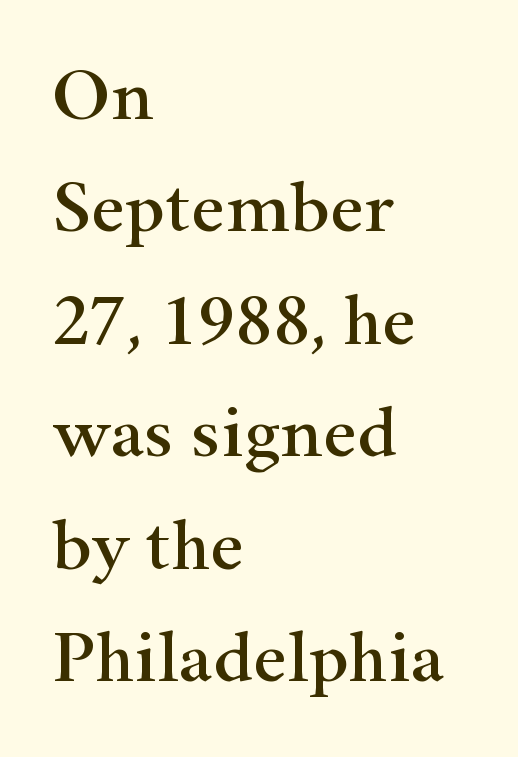
Q: Is the text italic (slanted)? A: No, it is upright.
Q: Is the typeface a serif or a sans-serif typeface? A: Serif.
Q: Is the text underlined? A: No.
Q: How is the paragraph aligned? A: Left-aligned.
Q: Is the spacing between letters normal or unusually wide? A: Normal.
Q: Is the spacing between lines tight, normal or loose? A: Normal.
Q: Width (condensed, normal, or wide)? A: Wide.
Q: Stroke contrast? A: High.
Q: x-height? A: Small.
Q: Monospaced? A: No.
